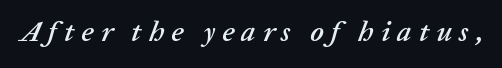
The image shows 29 px text type, italic (leaning right); set unusually wide letter spacing (+0.24 em), not underlined; low stroke contrast and a medium x-height.
